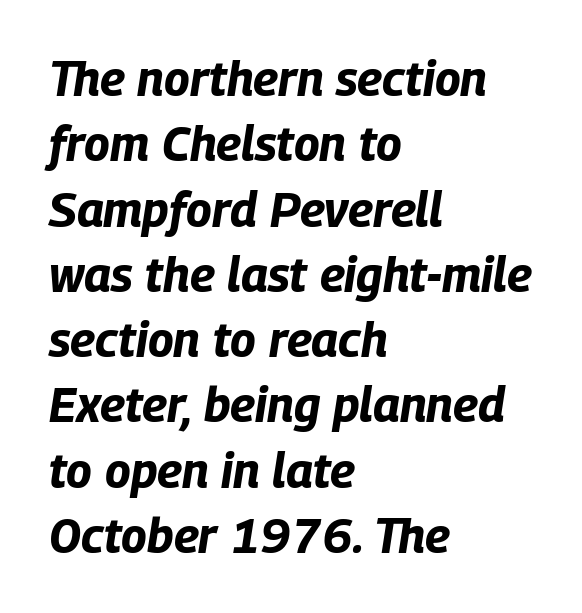
The space directly below the letters is spotless. The passage is arranged the way most books set body copy — flush left. The face used here is proportionally spaced, like ordinary book or web type. Words appear dense and cohesive because spacing is normal. In terms of posture, this sample is oblique.
